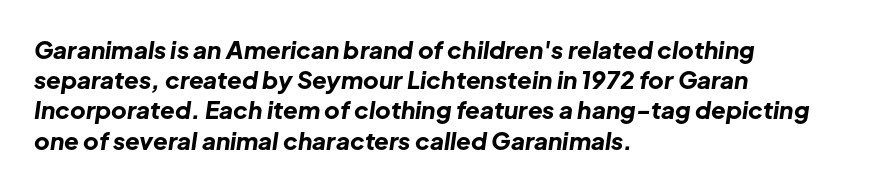
{"italic": "yes", "lean": "right", "slant_degrees": 8, "bold": "yes", "underline": "no", "align": "left", "line_spacing": "normal", "line_spacing_ratio": 1.26, "letter_spacing": "normal", "letter_spacing_em": 0.0, "glyph_px": 24}
